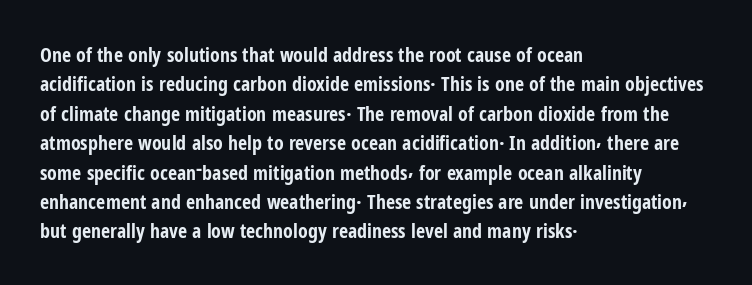
Emphasis by weight is at full strength: bold. The glyphs are unaccompanied by any horizontal stroke below them. Nothing unusual about the tracking: characters are spaced as the font intends. Do the letters lean? They stand straight. Every row of glyphs begins at an identical x-position on the left.
